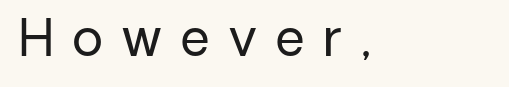
Q: Is the text bold? A: No.
Q: Is the text italic (slanted)? A: No, it is upright.
Q: Is the typeface a serif or a sans-serif typeface? A: Sans-serif.
Q: Is the text underlined? A: No.
Q: How is the paragraph aligned? A: Left-aligned.
Q: Is the spacing between letters normal or unusually wide? A: Unusually wide.
Q: Width (condensed, normal, or wide)? A: Normal.
Q: Stroke contrast? A: Low.
Q: x-height? A: Medium.
Q: Monospaced? A: No.
